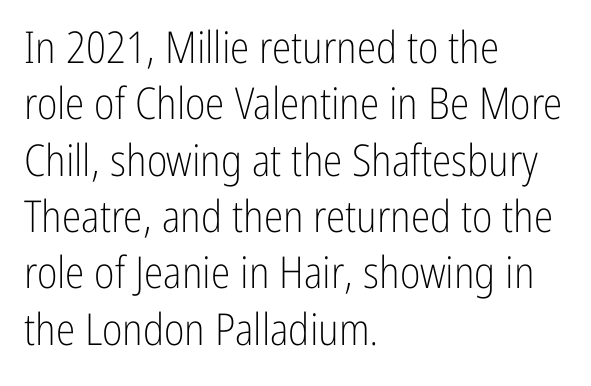
The passage is arranged the way most books set body copy — flush left. Inter-character spacing is left at the font's built-in metrics. Is there much room between lines? A standard amount, neither cramped nor airy. The passage shown is typed in a proportional face where columns would drift. Regarding serifs, this sample does without them.
